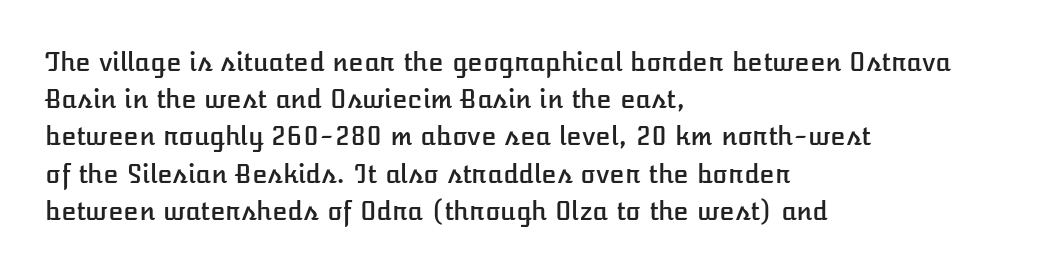
Designer's note — italics off, roman on. Compared with typical paragraphs, the rows here are spaced about the same. No word sits above an underline. Left-aligned paragraph, ragged on the right. This sample uses plain, unmodified letter spacing.
